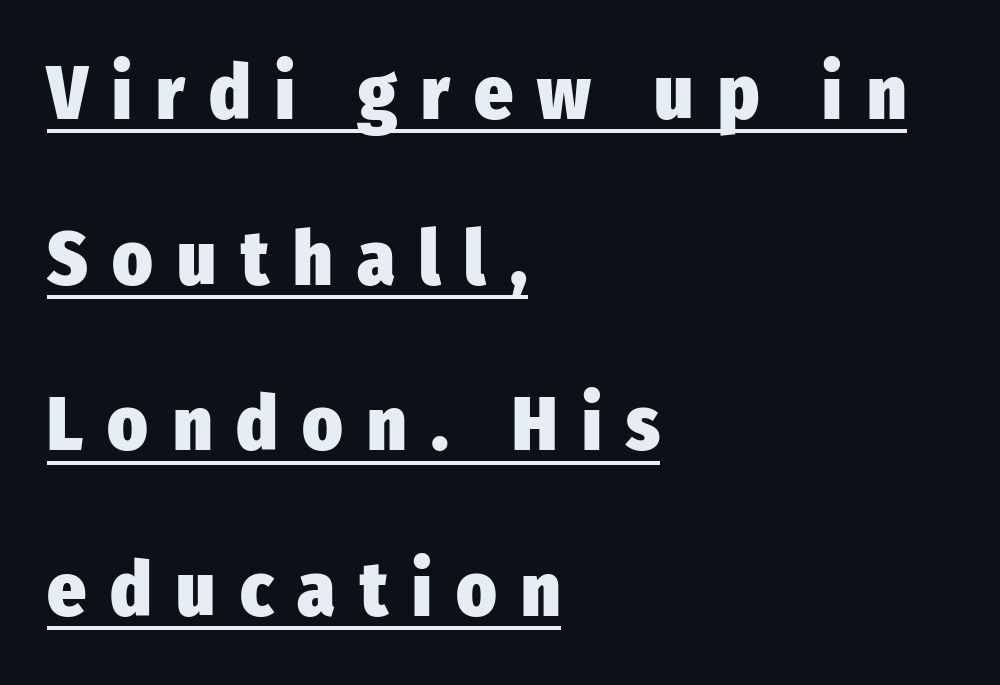
The image shows 76 px heavy, condensed sans-serif type, upright; set left-aligned, loose line spacing (2.18x), unusually wide letter spacing (+0.32 em), underlined; low stroke contrast and a medium x-height.
